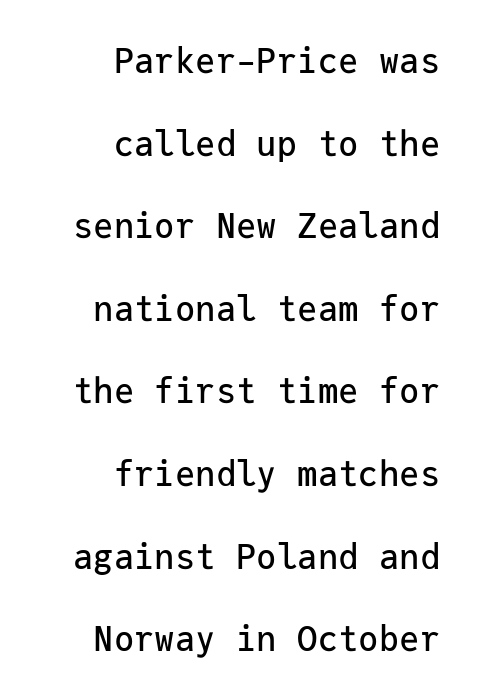
{"serif": "no", "italic": "no", "width": "normal", "stroke_contrast": "low", "x_height": "medium", "monospaced": "yes", "underline": "no", "align": "right", "line_spacing": "loose", "line_spacing_ratio": 2.43, "letter_spacing": "normal", "letter_spacing_em": 0.0, "glyph_px": 34}
